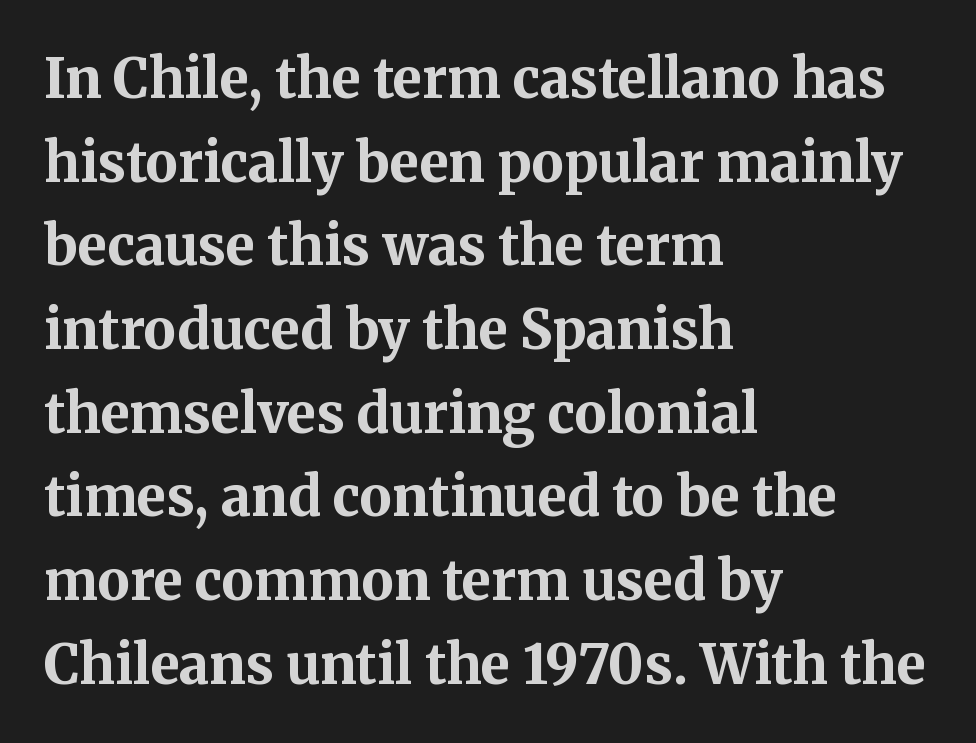
Q: Is the text bold? A: Yes.
Q: Is the text italic (slanted)? A: No, it is upright.
Q: Is the typeface a serif or a sans-serif typeface? A: Serif.
Q: Is the text underlined? A: No.
Q: How is the paragraph aligned? A: Left-aligned.
Q: Is the spacing between letters normal or unusually wide? A: Normal.
Q: Is the spacing between lines tight, normal or loose? A: Normal.
Q: Width (condensed, normal, or wide)? A: Normal.
Q: Stroke contrast? A: Medium.
Q: x-height? A: Medium.
Q: Monospaced? A: No.
